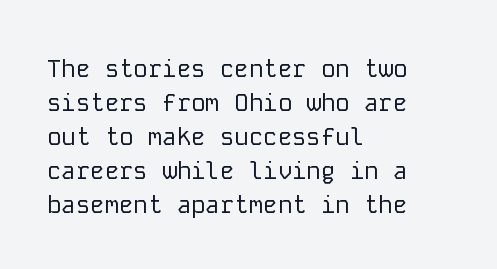
Just letters on the line, the space beneath them empty. The lines sit at an ordinary, default distance from one another. Reading down the block, your eye returns to a fixed left position each line. Think standard paragraph weight, or any step lighter than that.
